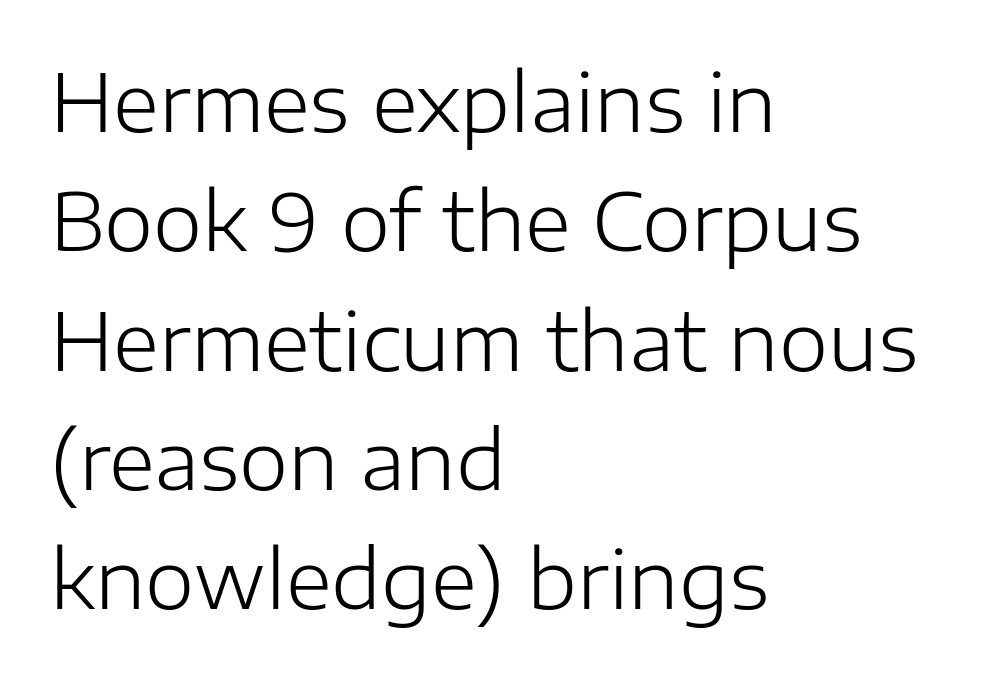
{"serif": "no", "italic": "no", "bold": "no", "weight": "light", "width": "normal", "stroke_contrast": "low", "x_height": "medium", "monospaced": "no", "underline": "no", "align": "left", "line_spacing": "normal", "line_spacing_ratio": 1.51, "letter_spacing": "normal", "letter_spacing_em": 0.0, "glyph_px": 79}
